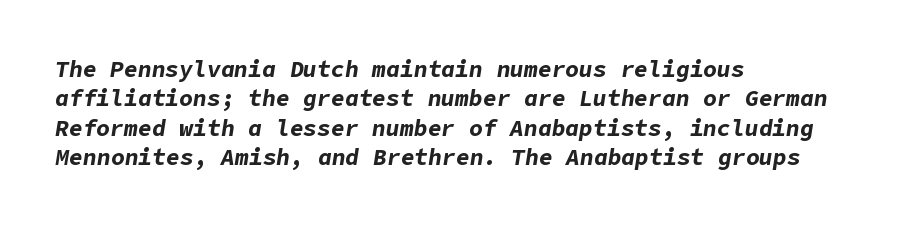
{"italic": "yes", "lean": "right", "slant_degrees": 9, "bold": "yes", "underline": "no", "align": "left", "line_spacing": "normal", "line_spacing_ratio": 1.28, "letter_spacing": "normal", "letter_spacing_em": 0.0, "glyph_px": 23}
